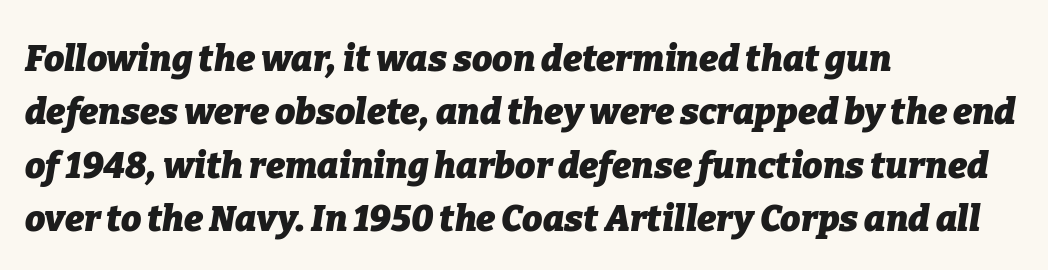
The image shows 36 px heavy type, italic (leaning right); set left-aligned, normal line spacing (1.48x), normal letter spacing, not underlined; low stroke contrast and a medium x-height.
